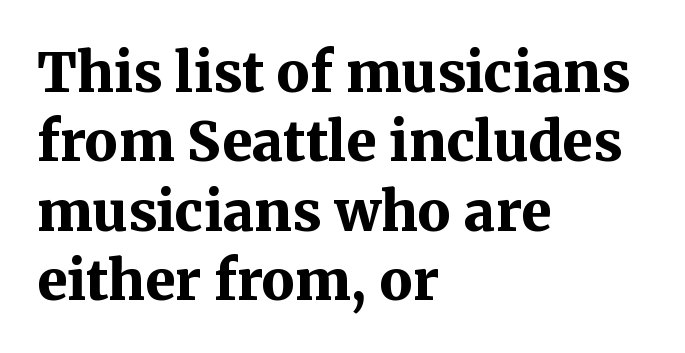
Horizontal alignment here is leftward, the default for most running prose. The tracking reads as untouched default to a designer's eye. Heft: maximum for text — a bold. Each letter's strokes conclude with small projecting serifs. If you drew a line through each stem, it would be perfectly vertical. Note the varied advance widths — an 'i' is clearly narrower than an 'm'.
